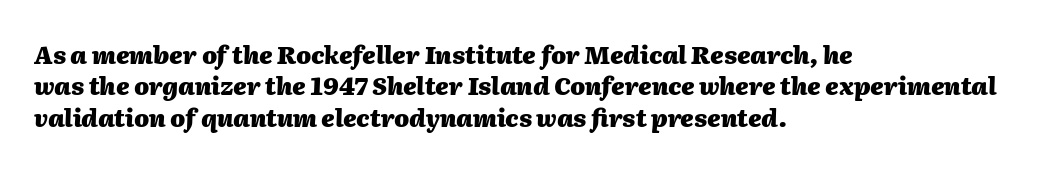
Leading: standard. Here the glyphs are tracked normally, forming tight word shapes. Thick stems and heavy bowls — unmistakably bold. Every character sits at an angle, as italics do. The passage is arranged the way most books set body copy — flush left. Letters rest on an invisible, unmarked baseline.
